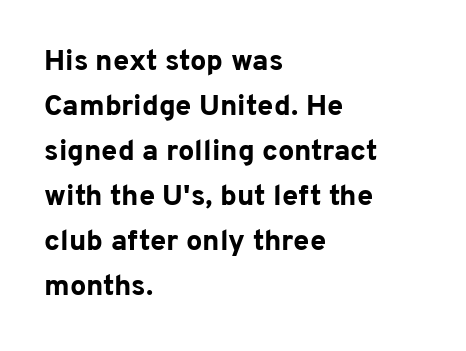
The image shows 29 px bold sans-serif type, upright; set left-aligned, normal line spacing (1.55x), normal letter spacing, not underlined; low stroke contrast and a medium x-height.
